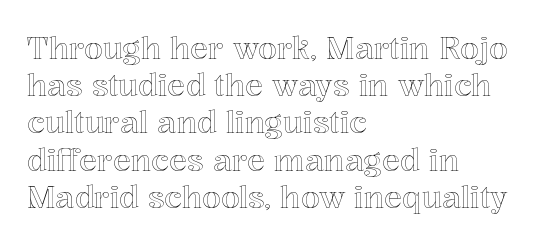
Anything drawn beneath the words? Only blank space. The lettering stays uniformly vertical, giving the passage a roman look. Is this a fixed-width face? No — the glyphs have proportional, varying widths. Line starts are locked; line ends wander.
